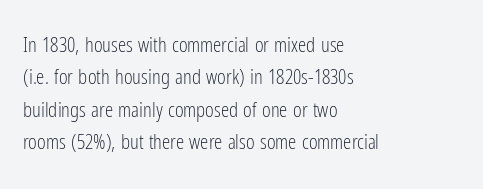
The image shows 21 px text type, upright; set left-aligned, normal line spacing (1.54x), normal letter spacing, not underlined.
